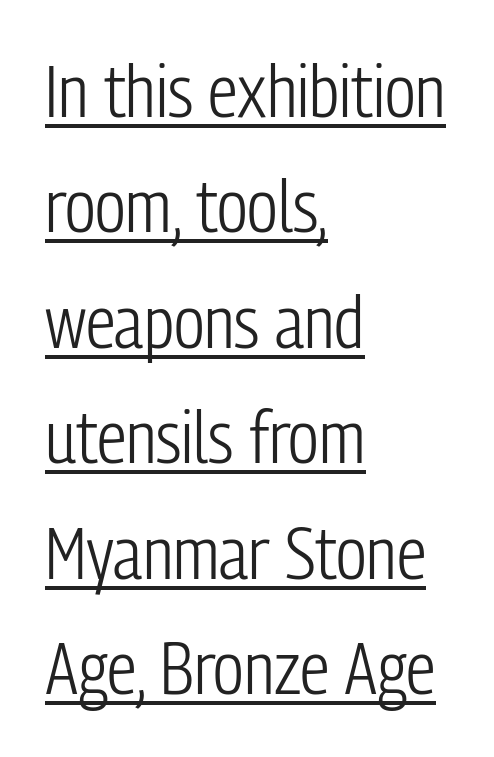
Unlike italic type, these characters show no tilt at all. The weight tops out at a normal text grade. You could call the tracking neutral — neither tight nor loose. Baseline-to-baseline distance is the conventional proportion of letter height. Is this a fixed-width face? No — the glyphs have proportional, varying widths.
